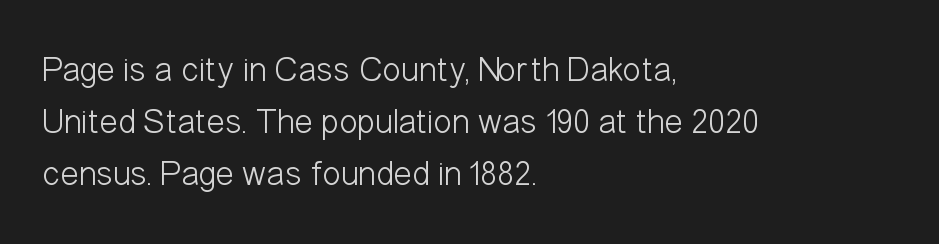
The line-height multiplier appears to be the usual default. The characters are drawn with everyday or finer stroke widths. A typesetter would mark this as roman, not italic. The type is set solid horizontally, with unmodified tracking.
